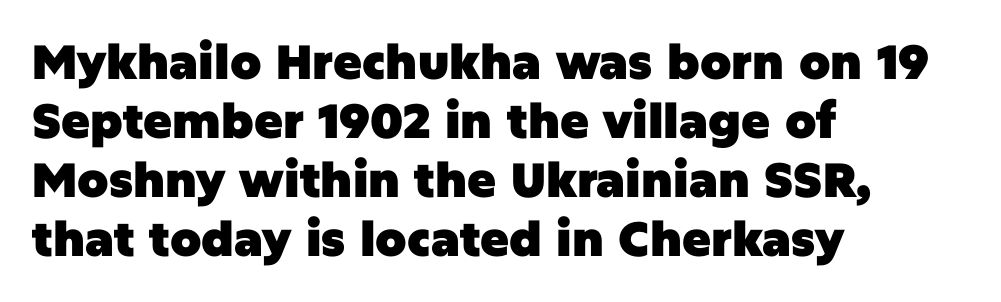
Q: Is the text bold? A: Yes.
Q: Is the text italic (slanted)? A: No, it is upright.
Q: Is the typeface a serif or a sans-serif typeface? A: Sans-serif.
Q: Is the text underlined? A: No.
Q: How is the paragraph aligned? A: Left-aligned.
Q: Is the spacing between letters normal or unusually wide? A: Normal.
Q: Width (condensed, normal, or wide)? A: Normal.
Q: Stroke contrast? A: Low.
Q: x-height? A: Large.
Q: Monospaced? A: No.
